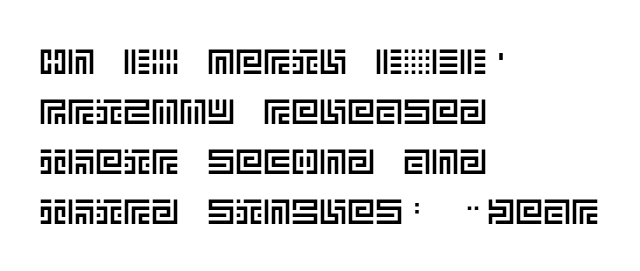
This is roman type, the default non-slanted kind. Is the block centered? No — it sits flush against the left margin. Underline: absent. Letter spacing: default. The space between consecutive lines is moderate.
